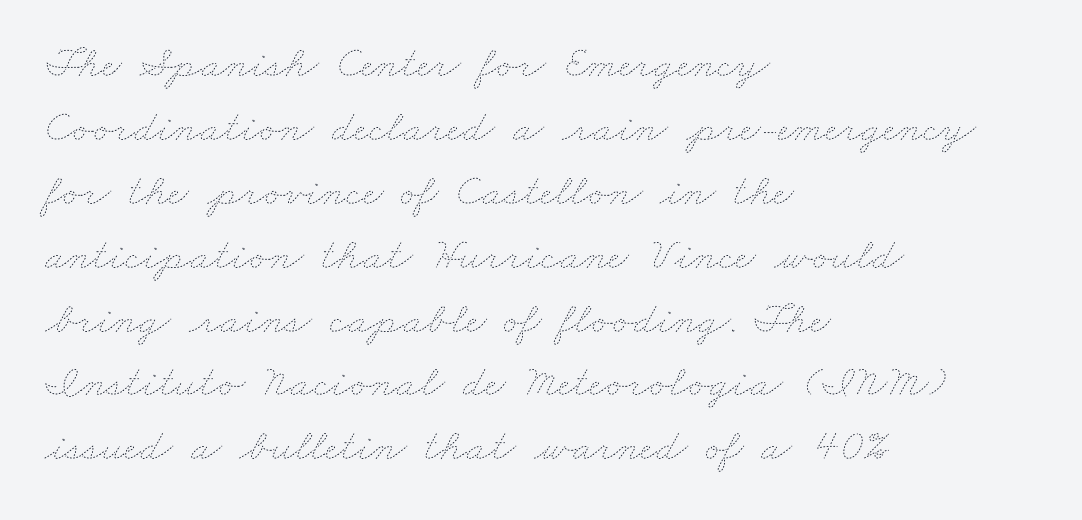
The image shows 45 px thin, wide type; set left-aligned, normal line spacing (1.42x), normal letter spacing, not underlined; low stroke contrast and a small x-height.
